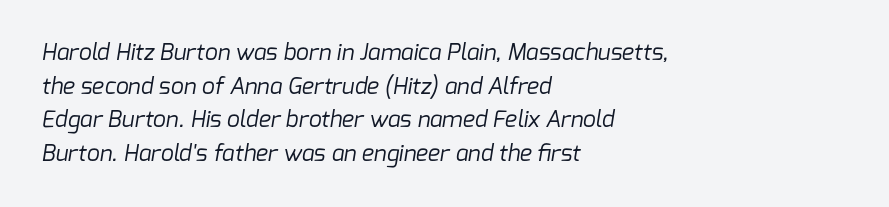
The cut favours lightness, reaching ordinary text weight at its darkest. The specimen omits any rule beneath the text block's lines. Alignment: flush left. This sample keeps an unexceptional amount of space between lines. Words appear dense and cohesive because spacing is normal.
